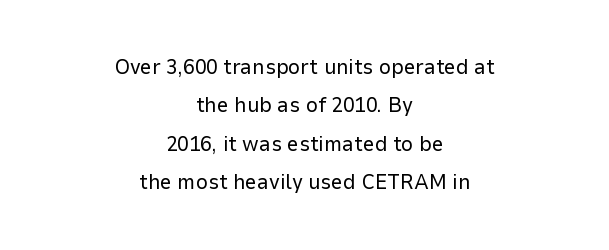
The gap between lines stays unmarked. The paragraph shown floats in the horizontal middle. In terms of posture, this sample is upright. Is the type heavy? It reads as light-to-regular instead. Tracking here is standard; glyphs follow each other at the usual distance.
